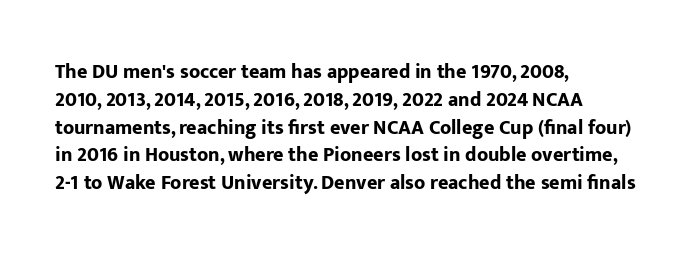
Is there any slant? The stems are plumb. Notice how thick the strokes are: this is what a full bold looks like. The vertical gap from one line to the next is medium. Leftover space on each line is placed entirely after the last word. The zone under the glyphs is completely vacant.
